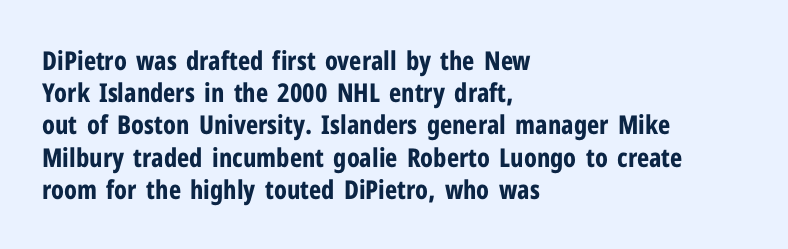
Descenders hang freely into open space. Rendered with straight, roman letterforms. The strokes are fattened all the way to bold. This rendering uses left alignment, leaving the right contour irregular.
